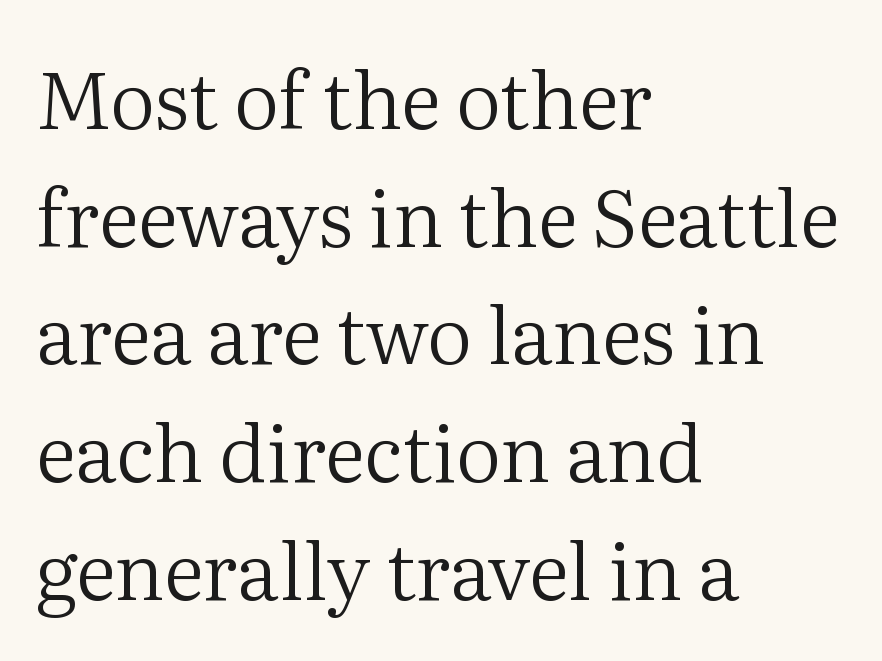
Q: Is the text bold? A: No.
Q: Is the text italic (slanted)? A: No, it is upright.
Q: Is the typeface a serif or a sans-serif typeface? A: Serif.
Q: Is the text underlined? A: No.
Q: How is the paragraph aligned? A: Left-aligned.
Q: Is the spacing between letters normal or unusually wide? A: Normal.
Q: Is the spacing between lines tight, normal or loose? A: Normal.
Q: Width (condensed, normal, or wide)? A: Normal.
Q: Stroke contrast? A: Medium.
Q: x-height? A: Medium.
Q: Monospaced? A: No.
